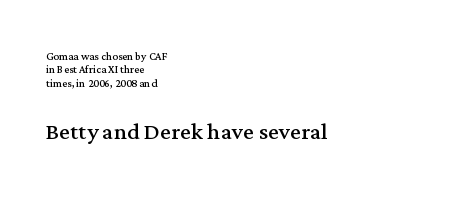
The image shows 30 px regular-weight serif type, upright; set left-aligned, tight line spacing (0.95x), normal letter spacing, not underlined; the second (bottom) block is 2.14x larger; medium stroke contrast and a medium x-height.
